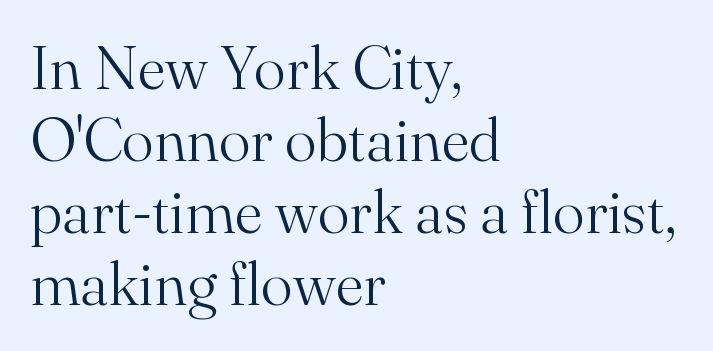
Nope, not italic — everything's standing straight. Nothing unusual about the tracking: characters are spaced as the font intends. Compared with a typical body face, this is equally light or lighter still. A student would call this left alignment; a typographer would say flush left, rag right.
